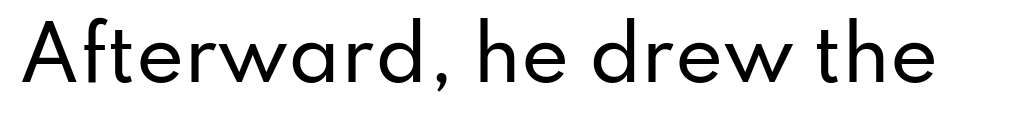
Q: Is the text italic (slanted)? A: No, it is upright.
Q: Is the typeface a serif or a sans-serif typeface? A: Sans-serif.
Q: Is the text underlined? A: No.
Q: Is the spacing between letters normal or unusually wide? A: Normal.
Q: Width (condensed, normal, or wide)? A: Normal.
Q: Stroke contrast? A: Low.
Q: x-height? A: Small.
Q: Monospaced? A: No.
